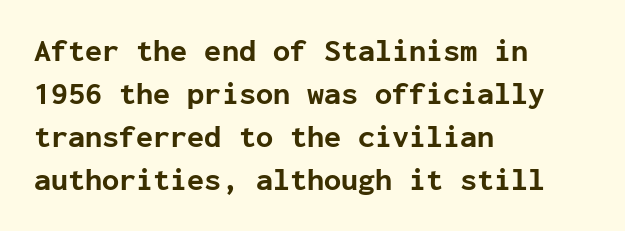
{"serif": "no", "italic": "no", "bold": "yes", "weight": "bold", "width": "normal", "stroke_contrast": "low", "x_height": "medium", "monospaced": "yes", "underline": "no", "align": "left", "line_spacing": "normal", "line_spacing_ratio": 1.39, "letter_spacing": "normal", "letter_spacing_em": 0.0, "glyph_px": 31}
